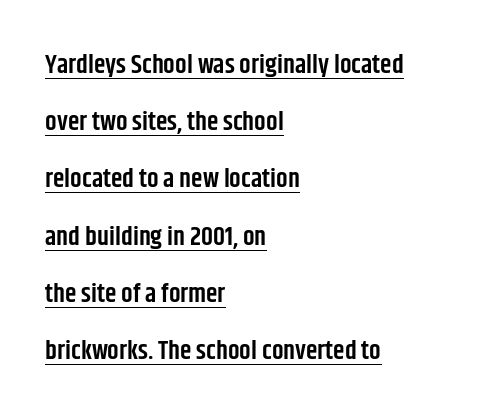
{"italic": "no", "bold": "semi", "underline": "yes", "align": "left", "line_spacing": "loose", "line_spacing_ratio": 2.2, "letter_spacing": "normal", "letter_spacing_em": 0.0, "glyph_px": 26}
